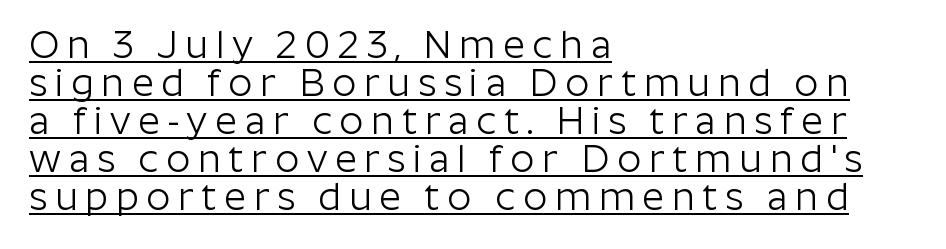
{"serif": "no", "italic": "no", "bold": "no", "weight": "light", "width": "normal", "stroke_contrast": "low", "x_height": "medium", "monospaced": "no", "underline": "yes", "align": "left", "line_spacing": "tight", "line_spacing_ratio": 1.0, "letter_spacing": "wide", "letter_spacing_em": 0.2, "glyph_px": 38}
